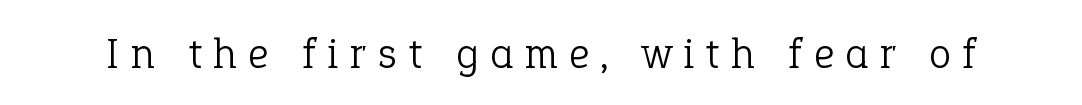
{"serif": "yes", "italic": "no", "bold": "no", "weight": "light", "width": "normal", "stroke_contrast": "low", "x_height": "medium", "monospaced": "no", "underline": "no", "letter_spacing": "wide", "letter_spacing_em": 0.27, "glyph_px": 44}
